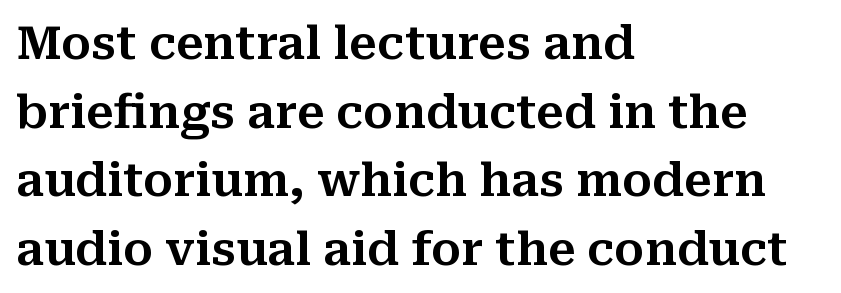
{"serif": "yes", "italic": "no", "width": "normal", "stroke_contrast": "medium", "x_height": "medium", "monospaced": "no", "underline": "no", "align": "left", "line_spacing": "normal", "line_spacing_ratio": 1.49, "letter_spacing": "normal", "letter_spacing_em": 0.0, "glyph_px": 46}
